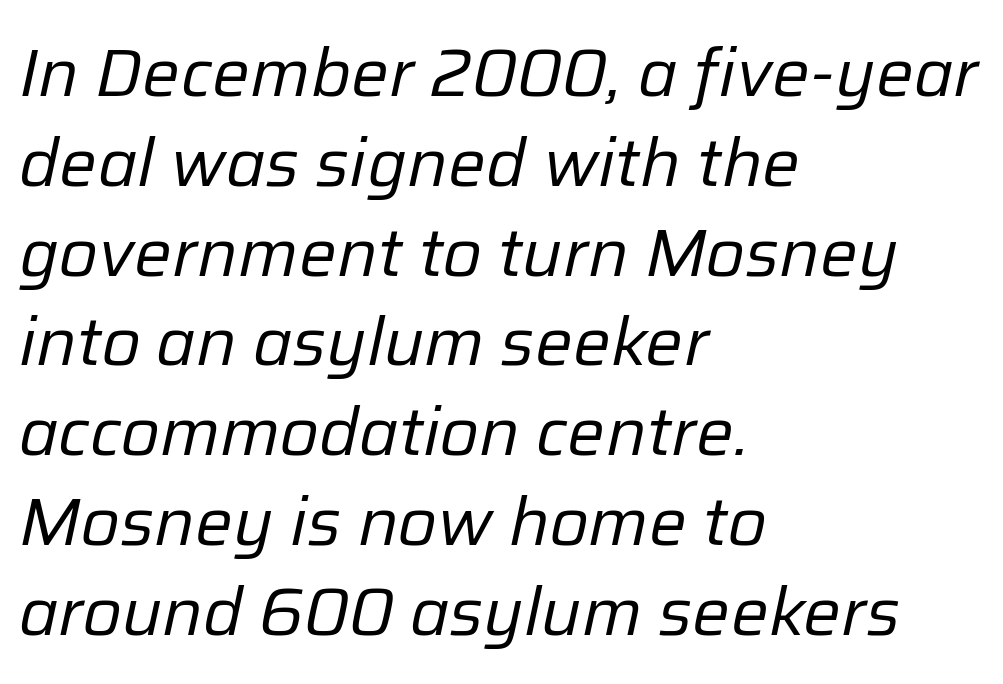
{"italic": "yes", "lean": "right", "slant_degrees": 12, "bold": "no", "weight": "regular", "width": "normal", "stroke_contrast": "low", "x_height": "medium", "monospaced": "no", "underline": "no", "align": "left", "line_spacing": "normal", "line_spacing_ratio": 1.34, "letter_spacing": "normal", "letter_spacing_em": 0.0, "glyph_px": 67}
